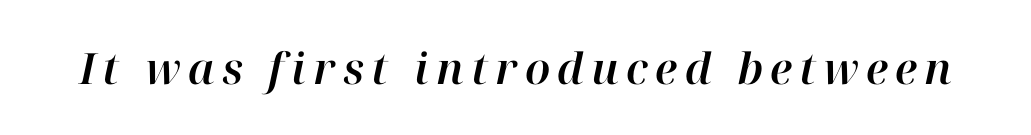
The image shows 43 px text type, italic (leaning right); set not underlined; high stroke contrast and a medium x-height.
